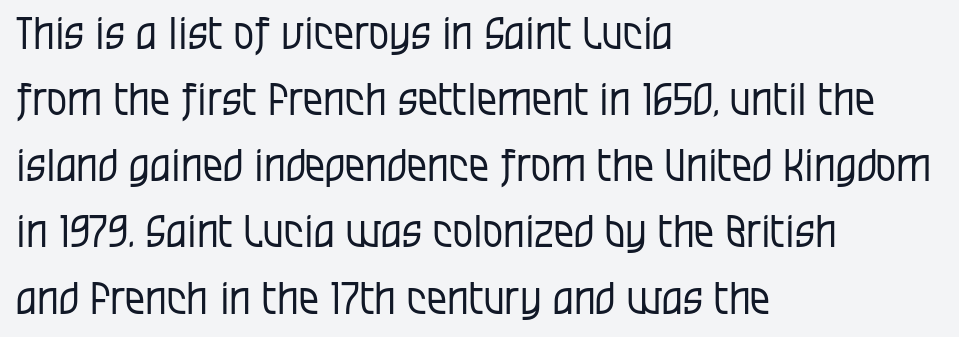
The words here are not underlined. The passage shown is typed in a proportional face where columns would drift. Compared with a centered layout, this one pins lines to the left instead. Is the letter spacing exaggerated? No — it looks like the ordinary default. No letter is thick-stroked: the sample isn't bold. The lines sit at an ordinary, default distance from one another.
